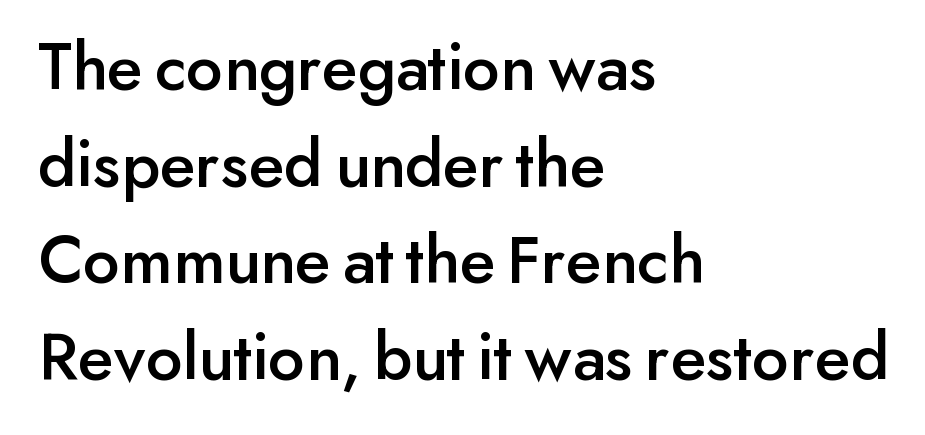
The image shows 70 px sans-serif type, upright; set left-aligned, normal line spacing (1.38x), normal letter spacing, not underlined; low stroke contrast and a small x-height.
